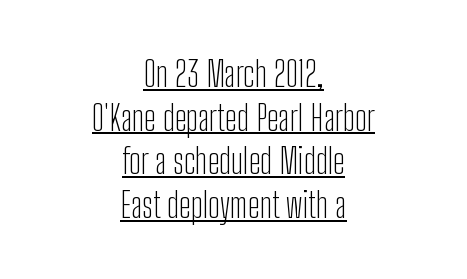
The image shows 35 px light, condensed sans-serif type, upright; set centered, normal line spacing (1.25x), normal letter spacing, underlined; low stroke contrast and a medium x-height.
